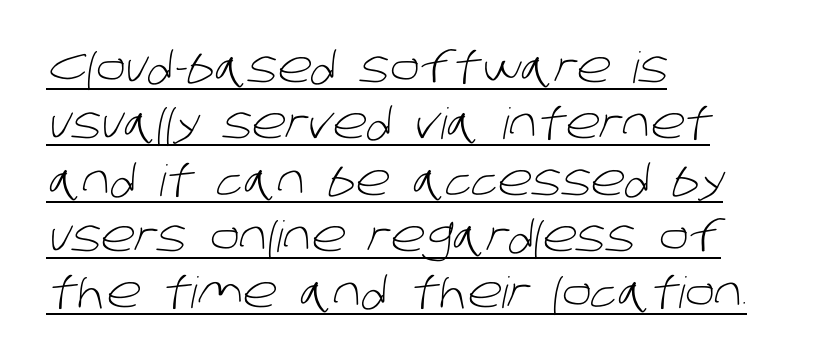
{"serif": "no", "bold": "no", "weight": "light", "width": "normal", "stroke_contrast": "low", "x_height": "large", "monospaced": "no", "underline": "yes", "align": "left", "line_spacing": "normal", "line_spacing_ratio": 1.31, "letter_spacing": "normal", "letter_spacing_em": 0.0, "glyph_px": 43}
